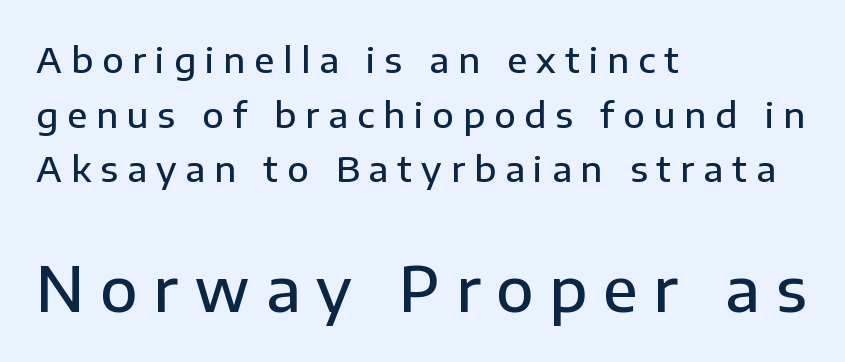
{"serif": "no", "italic": "no", "bold": "semi", "weight": "semibold", "width": "normal", "stroke_contrast": "low", "x_height": "medium", "monospaced": "no", "underline": "no", "align": "left", "line_spacing": "normal", "line_spacing_ratio": 1.56, "letter_spacing": "wide", "letter_spacing_em": 0.26, "larger_block": "second", "size_ratio": 1.74, "glyph_px": 61}
